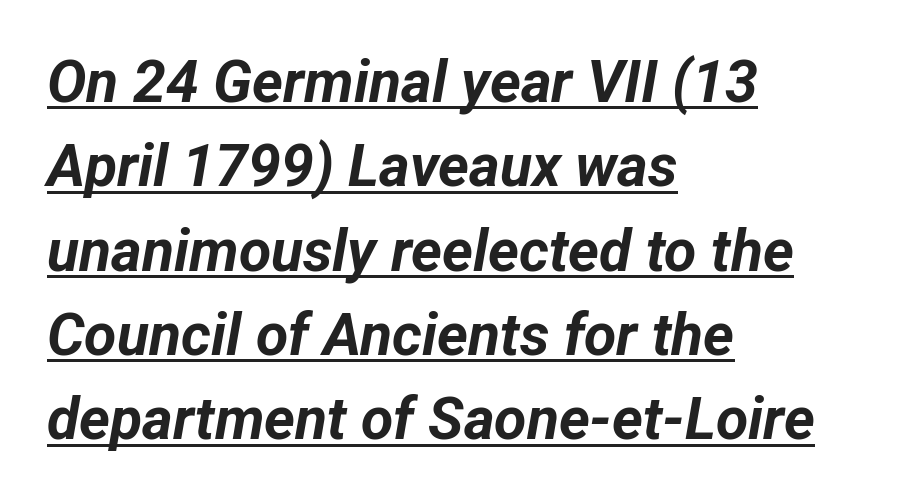
Looking at the ascenders, they clearly lean. The sample has been set heavy, in full bold. Looks like someone drew a line under every word here. This rendering leaves character spacing at its baseline value. Left-aligned paragraph, ragged on the right.
